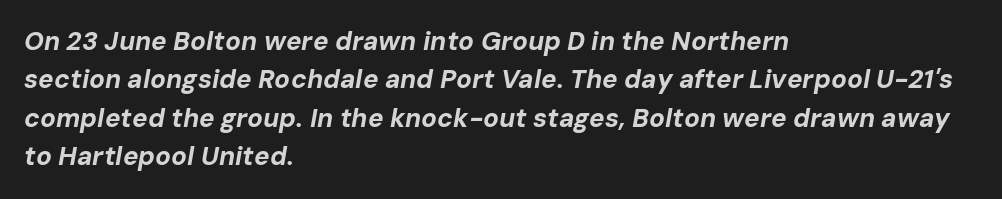
The image shows 26 px bold type, italic (leaning right); set left-aligned, normal line spacing (1.48x), normal letter spacing, not underlined.
